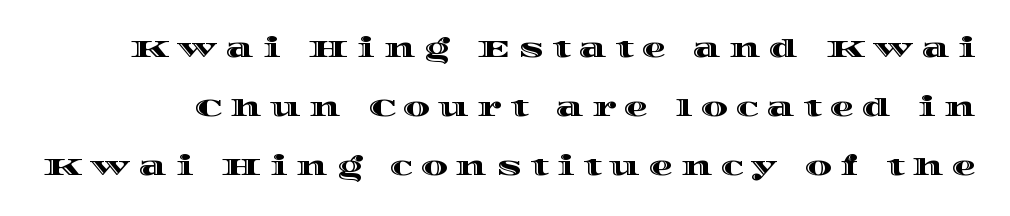
{"italic": "no", "underline": "no", "line_spacing": "loose", "line_spacing_ratio": 2.45, "letter_spacing": "wide", "letter_spacing_em": 0.35, "glyph_px": 24}
